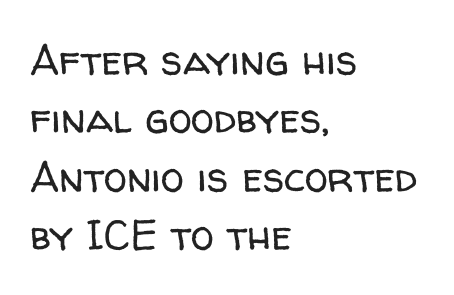
{"serif": "no", "italic": "no", "bold": "no", "weight": "regular", "width": "normal", "stroke_contrast": "low", "x_height": "medium", "monospaced": "no", "underline": "no", "align": "left", "line_spacing": "normal", "line_spacing_ratio": 1.39, "letter_spacing": "normal", "letter_spacing_em": 0.0, "glyph_px": 42}
